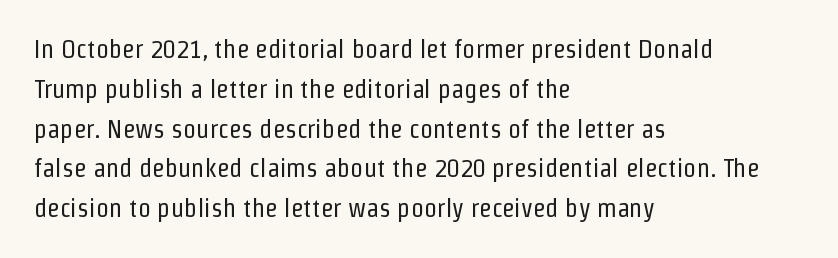
{"italic": "no", "bold": "no", "underline": "no", "align": "left", "line_spacing": "normal", "line_spacing_ratio": 1.53, "letter_spacing": "normal", "letter_spacing_em": 0.0, "glyph_px": 26}
